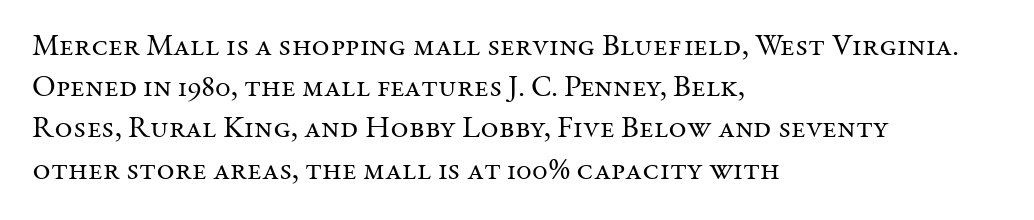
{"serif": "yes", "italic": "no", "bold": "no", "weight": "regular", "width": "normal", "stroke_contrast": "medium", "x_height": "medium", "monospaced": "no", "underline": "no", "align": "left", "line_spacing": "normal", "line_spacing_ratio": 1.33, "letter_spacing": "normal", "letter_spacing_em": 0.0, "glyph_px": 31}
